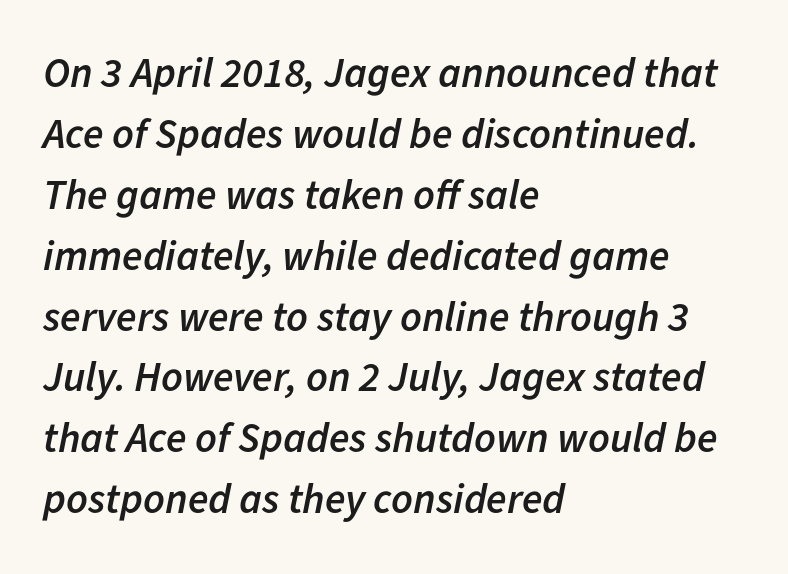
The image shows 42 px semibold type, italic (leaning right); set left-aligned, normal line spacing (1.45x), normal letter spacing, not underlined; low stroke contrast and a medium x-height.
